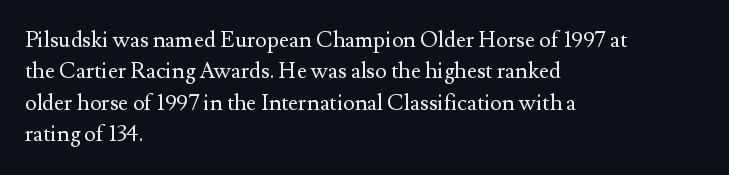
Q: Is the text bold? A: No.
Q: Is the text italic (slanted)? A: No, it is upright.
Q: Is the text underlined? A: No.
Q: How is the paragraph aligned? A: Left-aligned.
Q: Is the spacing between letters normal or unusually wide? A: Normal.
Q: Is the spacing between lines tight, normal or loose? A: Normal.
